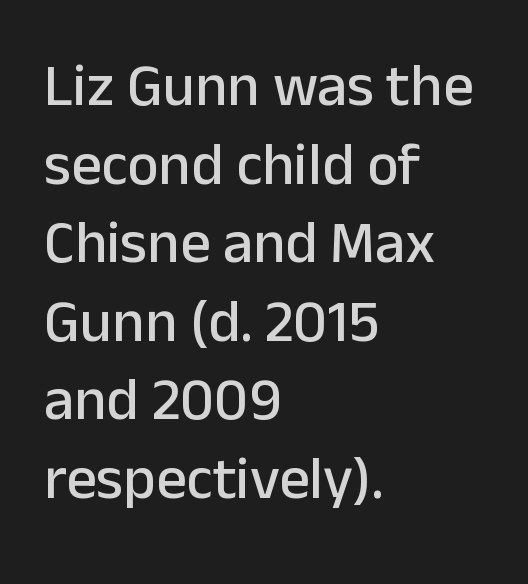
The lines in this sample share a left origin and differ only in where they stop. The font family rendered here belongs to the sans-serif group. The lettering holds an erect, upright posture throughout. Line spacing here is normal.
